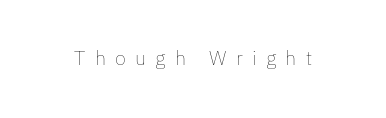
The image shows 20 px text type, upright; set unusually wide letter spacing (+0.46 em), not underlined.
